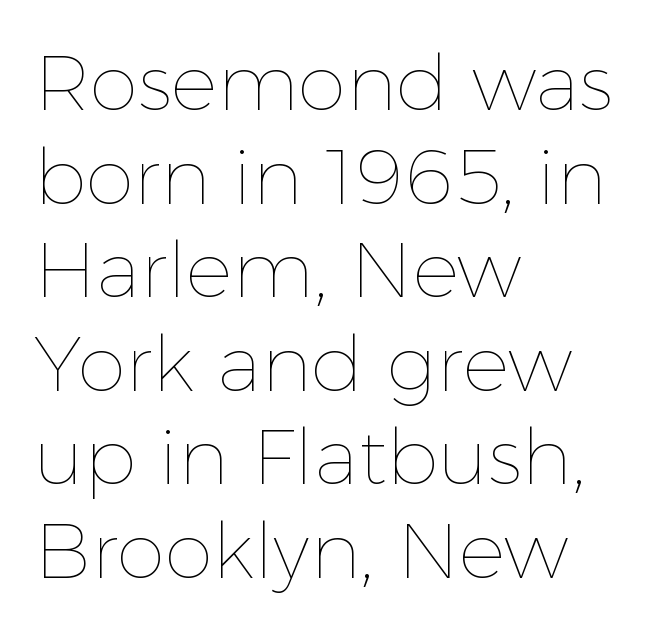
The image shows 78 px thin type, upright; set left-aligned, line spacing 1.2x, normal letter spacing, not underlined; a medium x-height.
